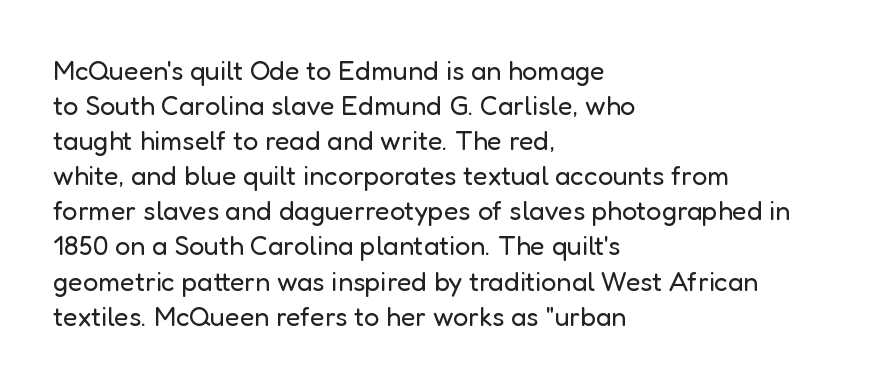
Q: Is the text bold? A: No.
Q: Is the text italic (slanted)? A: No, it is upright.
Q: Is the text underlined? A: No.
Q: How is the paragraph aligned? A: Left-aligned.
Q: Is the spacing between letters normal or unusually wide? A: Normal.
Q: Is the spacing between lines tight, normal or loose? A: Normal.
